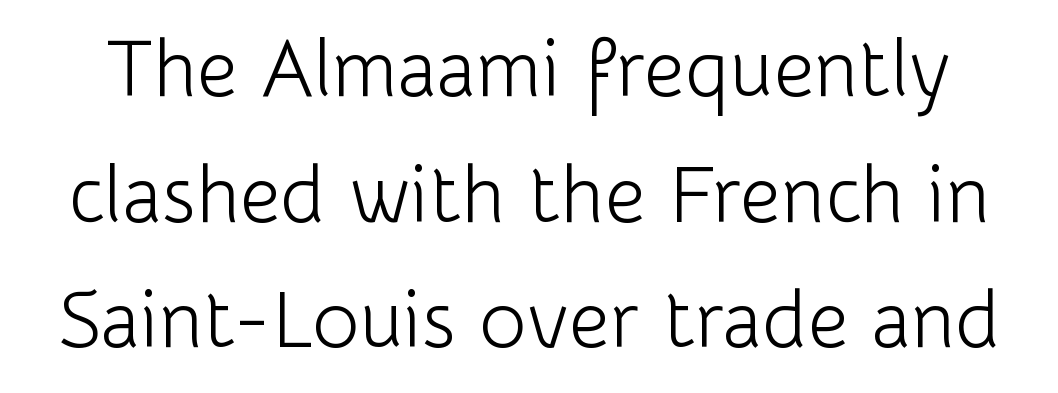
The image shows 80 px light sans-serif type, upright; set normal line spacing (1.57x), normal letter spacing, not underlined; low stroke contrast and a medium x-height.
